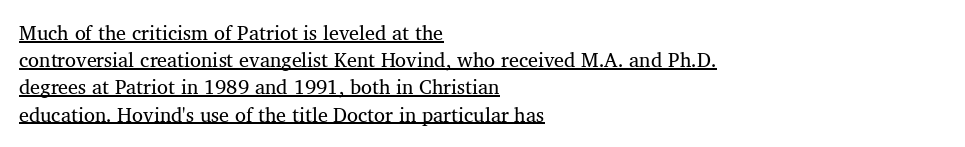
{"bold": "no", "underline": "yes", "align": "left", "line_spacing": "normal", "line_spacing_ratio": 1.36, "letter_spacing": "normal", "letter_spacing_em": 0.0, "glyph_px": 20}
